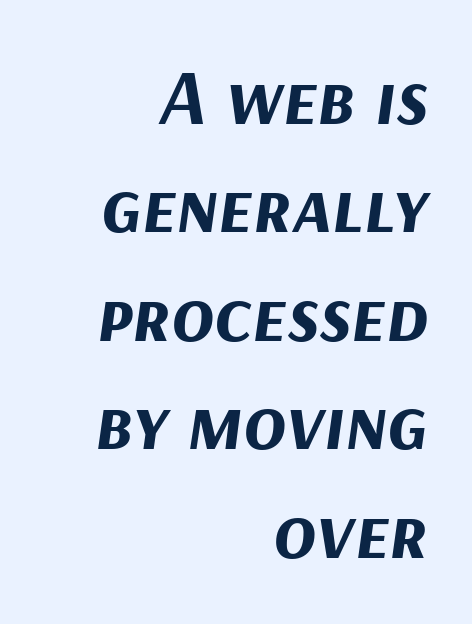
Weight check: bold — yes, fully. The passage shown is typed in a proportional face where columns would drift. The glyphs look as if they've been sheared to an angle. These lines stack with their right ends in a neat column.
